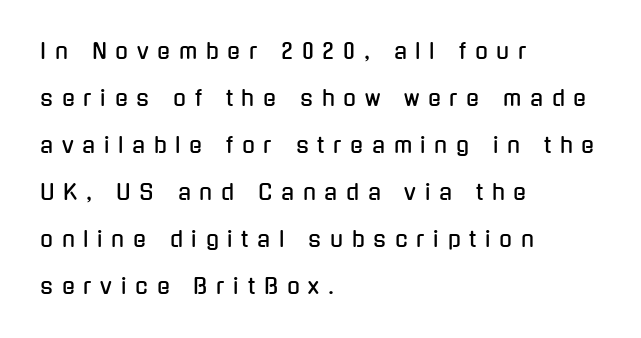
The lines are spread far apart with generous leading. Bare-footed words on every line. Casual observation: everything's shoved over to the left. The line texture is sparse and dotted thanks to wide tracking. Do the letters lean? They stand straight.
